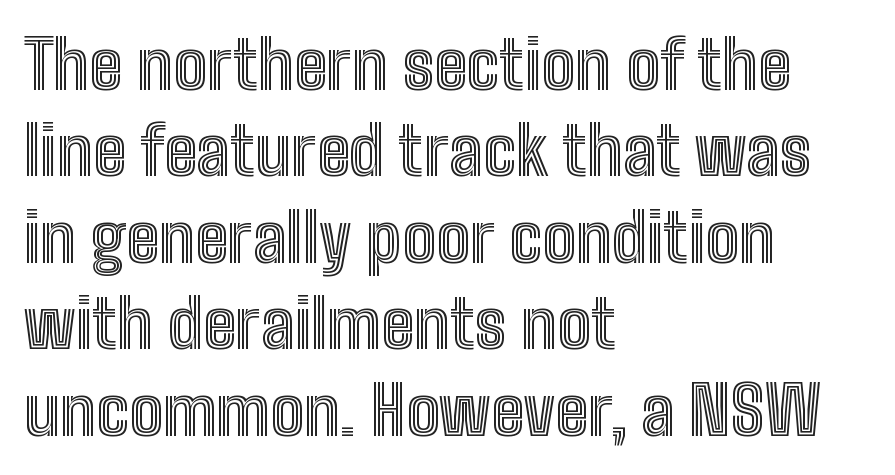
You can tell it's not italic because the verticals are truly vertical. This rendering uses left alignment, leaving the right contour irregular. In terms of letterspacing, this is plain default setting. The face used here is proportionally spaced, like ordinary book or web type. Words float on clear page, feet unadorned.
